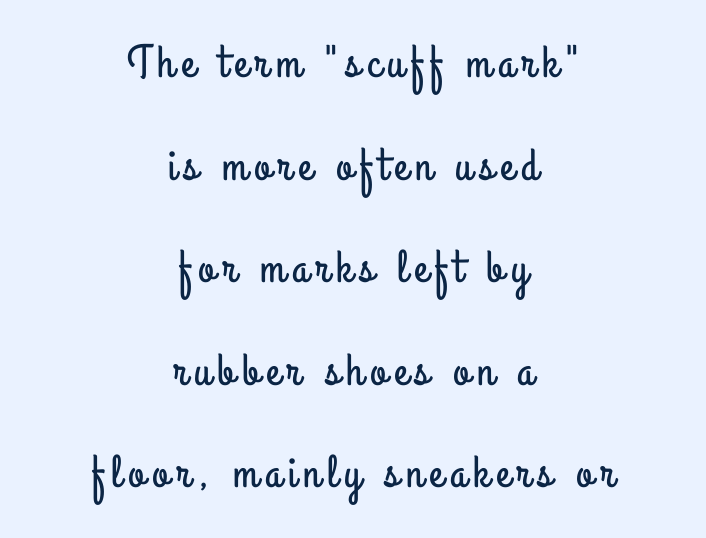
{"serif": "no", "italic": "no", "width": "condensed", "stroke_contrast": "low", "x_height": "small", "monospaced": "no", "underline": "no", "align": "center", "line_spacing": "loose", "line_spacing_ratio": 2.23, "glyph_px": 46}
